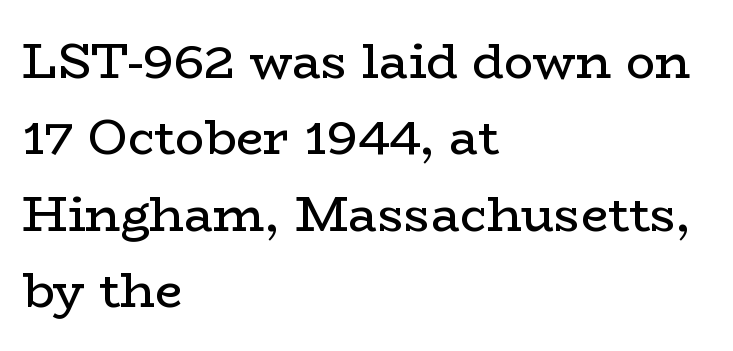
{"serif": "yes", "italic": "no", "bold": "no", "weight": "regular", "width": "wide", "stroke_contrast": "low", "x_height": "medium", "monospaced": "no", "underline": "no", "align": "left", "line_spacing": "normal", "line_spacing_ratio": 1.56, "letter_spacing": "normal", "letter_spacing_em": 0.0, "glyph_px": 49}
